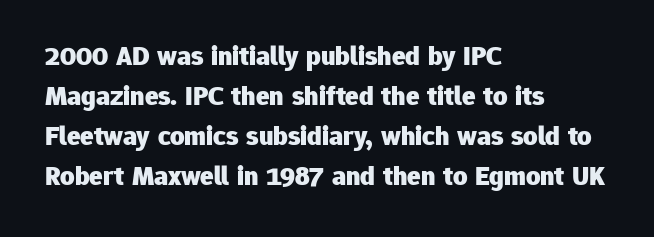
Q: Is the text bold? A: Yes.
Q: Is the text italic (slanted)? A: No, it is upright.
Q: Is the typeface a serif or a sans-serif typeface? A: Sans-serif.
Q: Is the text underlined? A: No.
Q: How is the paragraph aligned? A: Left-aligned.
Q: Is the spacing between letters normal or unusually wide? A: Normal.
Q: Is the spacing between lines tight, normal or loose? A: Normal.
Q: Width (condensed, normal, or wide)? A: Normal.
Q: Stroke contrast? A: Low.
Q: x-height? A: Medium.
Q: Monospaced? A: No.
